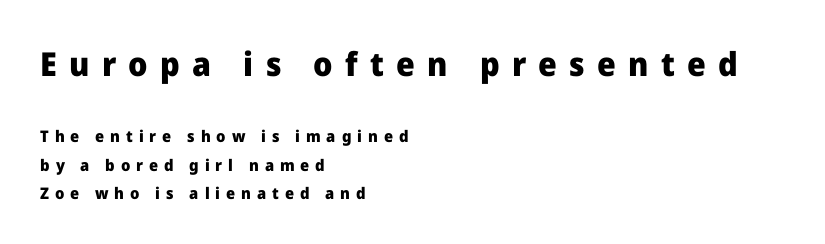
Check the space under the baseline: it is left empty. I'd call this a sans setting — the letters go barefoot. Character size in the leading block exceeds that of the trailing block. Posture: upright roman.
